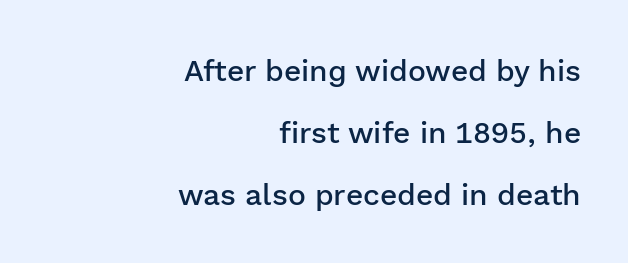
The glyphs are unaccompanied by any horizontal stroke below them. Line spacing here is loose. The characters display no serif detailing; their extremities are plain. The lettering holds an erect, upright posture throughout. Heft: intermediate — a semibold. The lines in this sample share a right terminus and differ only in where they begin.
